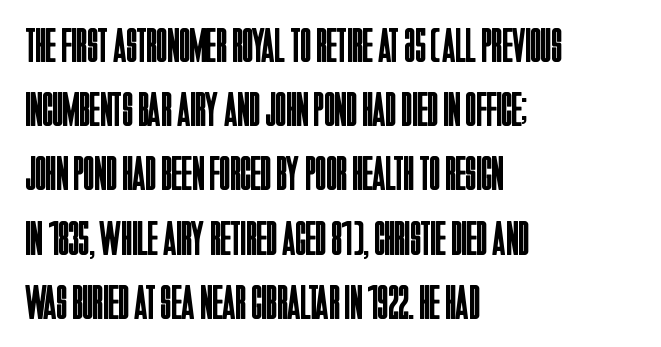
The image shows 49 px regular-weight, condensed sans-serif type, upright; set left-aligned, normal line spacing (1.31x), normal letter spacing, not underlined; low stroke contrast and a large x-height.
